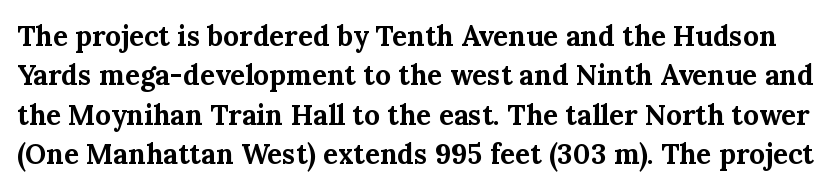
Has an underline been added? It has not. The vertical gap from one line to the next is medium. Compared with an ordinary text face, these strokes are far heavier — a full bold. The passage shown is typed in a proportional face where columns would drift.
